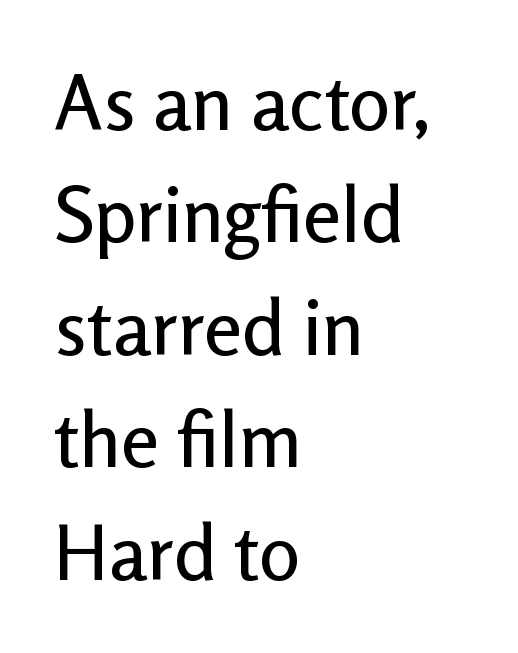
These lines are rendered in a variable-pitch font. The axis of the letterforms is exactly vertical. Rows of type keep a routine distance in the vertical direction. The words here are not underlined. This sample is left-justified, so line endings fall wherever the words run out.
